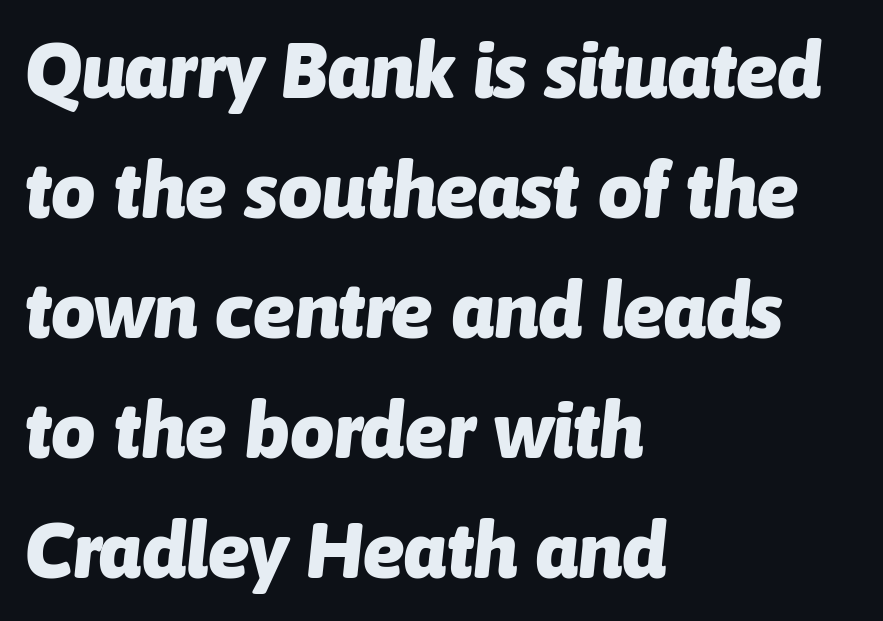
The image shows 78 px heavy type, italic (leaning right); set left-aligned, normal line spacing (1.54x), normal letter spacing, not underlined; low stroke contrast and a medium x-height.
